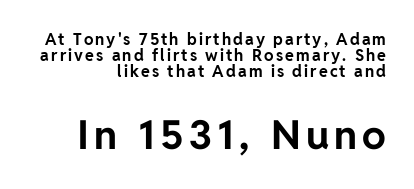
The passage shown is not underscored anywhere. The font is running at its bold setting. The text block is weighted toward the right margin, trailing off unevenly leftward. A typesetter would call this leading minimal, almost set solid. You can tell it's not italic because the verticals are truly vertical.
